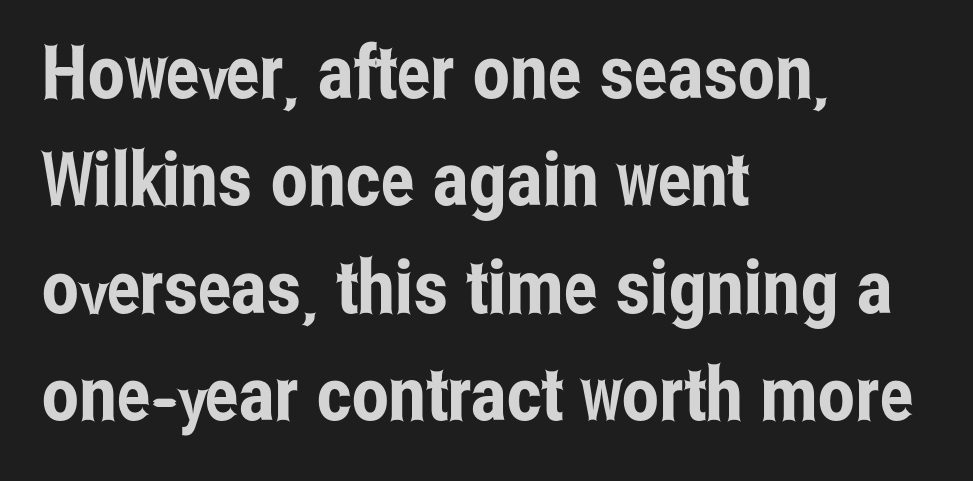
{"serif": "no", "italic": "no", "width": "condensed", "stroke_contrast": "low", "x_height": "medium", "monospaced": "no", "underline": "no", "align": "left", "line_spacing": "normal", "line_spacing_ratio": 1.45, "letter_spacing": "normal", "letter_spacing_em": 0.0, "glyph_px": 74}
